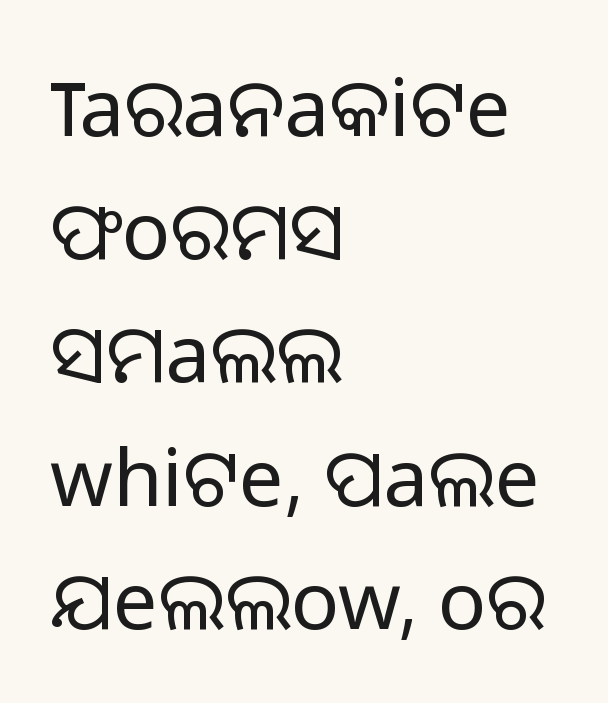
The designer went with a sans here, leaving each stem footless. The letters sit at their default tracking, neither squeezed nor spread. Character widths vary here, with narrow letters taking less room than wide ones. The vertical gap from one line to the next is medium. If you drew a line through each stem, it would be perfectly vertical. A classic flush-left, rag-right setting is used for this passage.
